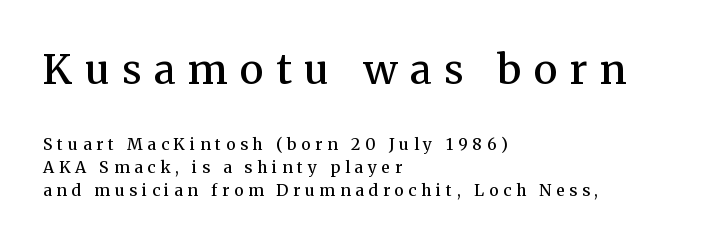
The image shows 41 px semibold serif type, upright; set left-aligned, normal line spacing (1.43x), unusually wide letter spacing (+0.3 em), not underlined; the first (top) block is 2.56x larger; medium stroke contrast and a medium x-height.
